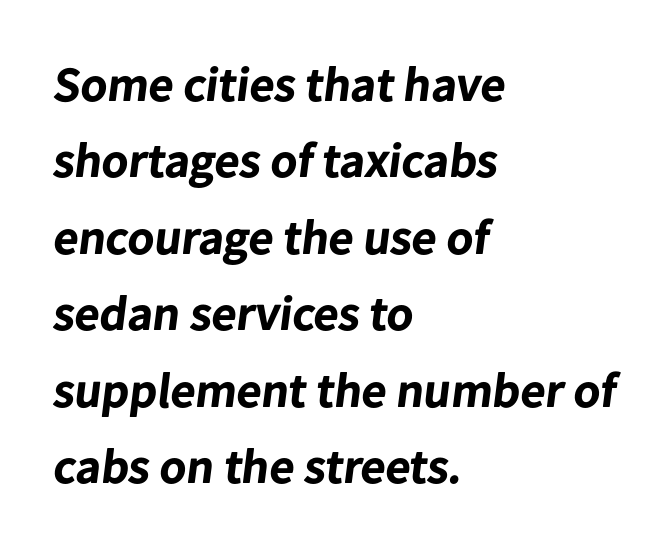
{"serif": "no", "bold": "yes", "weight": "bold", "width": "normal", "stroke_contrast": "low", "x_height": "medium", "monospaced": "no", "underline": "no", "align": "left", "line_spacing": "normal", "line_spacing_ratio": 1.56, "letter_spacing": "normal", "letter_spacing_em": 0.0, "glyph_px": 49}
